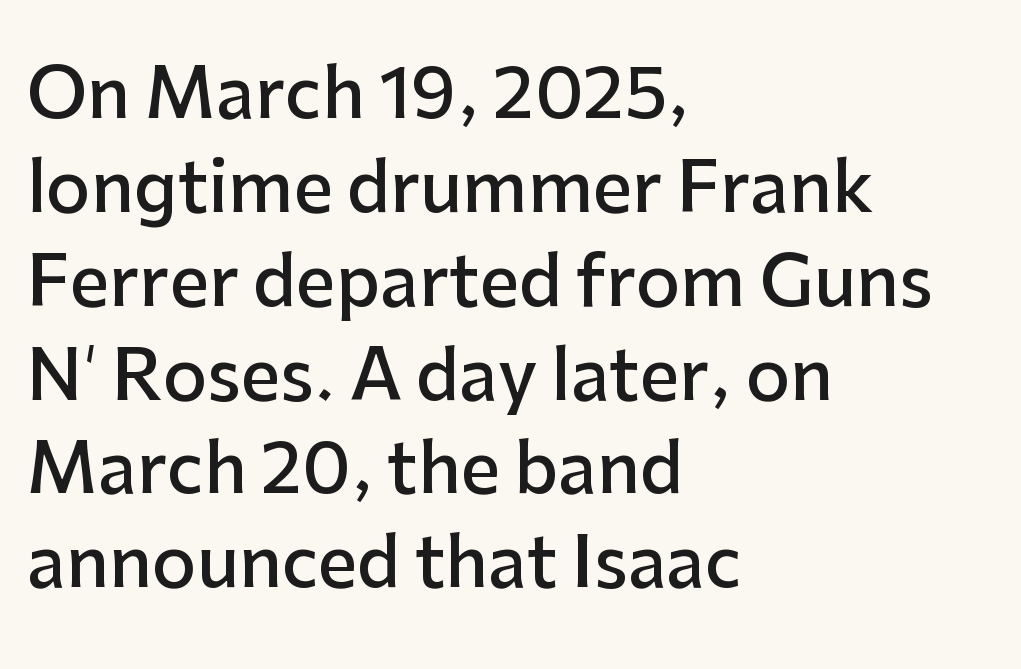
Compared with typical body copy, the letter spacing here is the same. The glyphs are unaccompanied by any horizontal stroke below them. Here the designer chose a conventional face with non-uniform glyph widths. Nope, no serifs anywhere on these letters.
